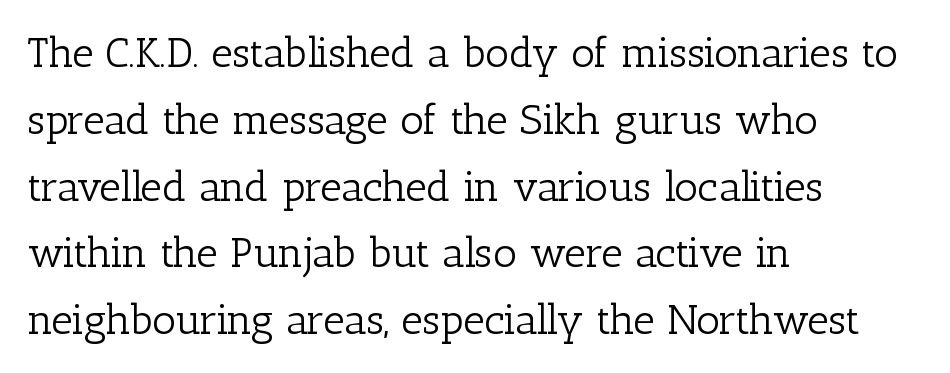
Letter spacing: default. Spacing verdict: proportional, widths tailored to each character. Is this a heavy cut? Hardly; it is regular or lighter. Every stem runs plumb, perpendicular to the baseline. Regular leading. I'd call this a serif setting — the letters wear small feet.
